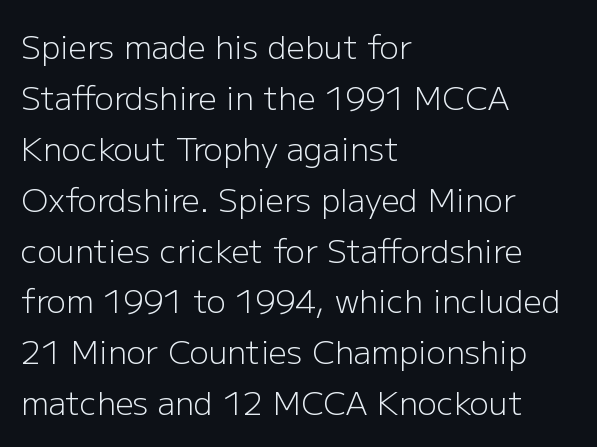
The image shows 32 px light sans-serif type, upright; set left-aligned, normal line spacing (1.59x), normal letter spacing, not underlined; low stroke contrast and a medium x-height.
